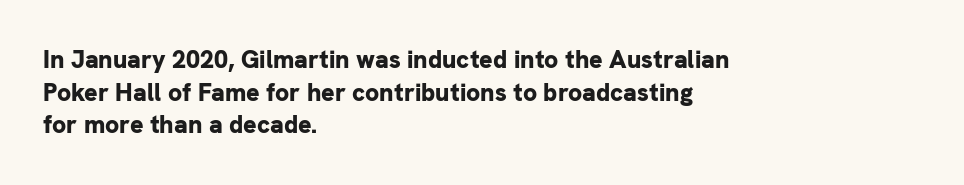
You could call the tracking neutral — neither tight nor loose. Ordinary non-slanted type is in use. Heavy, bold letterforms. Does the copy run flush right? No — it runs flush left. Regular leading.
